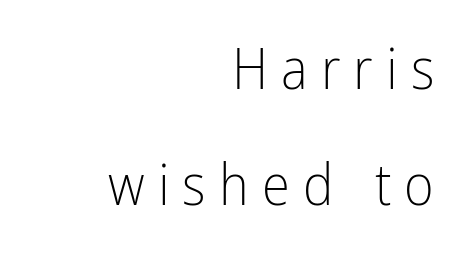
Q: Is the text bold? A: No.
Q: Is the text italic (slanted)? A: No, it is upright.
Q: Is the typeface a serif or a sans-serif typeface? A: Sans-serif.
Q: Is the text underlined? A: No.
Q: How is the paragraph aligned? A: Right-aligned.
Q: Is the spacing between letters normal or unusually wide? A: Unusually wide.
Q: Is the spacing between lines tight, normal or loose? A: Loose.
Q: Width (condensed, normal, or wide)? A: Condensed.
Q: Stroke contrast? A: Low.
Q: x-height? A: Medium.
Q: Monospaced? A: No.
